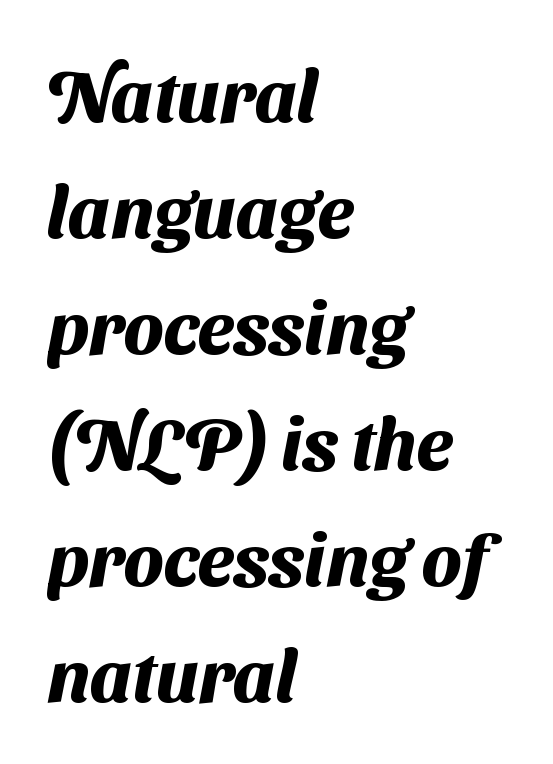
Q: Is the text bold? A: Yes.
Q: Is the typeface a serif or a sans-serif typeface? A: Sans-serif.
Q: Is the text underlined? A: No.
Q: How is the paragraph aligned? A: Left-aligned.
Q: Is the spacing between letters normal or unusually wide? A: Normal.
Q: Is the spacing between lines tight, normal or loose? A: Normal.
Q: Width (condensed, normal, or wide)? A: Normal.
Q: Stroke contrast? A: Medium.
Q: x-height? A: Medium.
Q: Monospaced? A: No.
